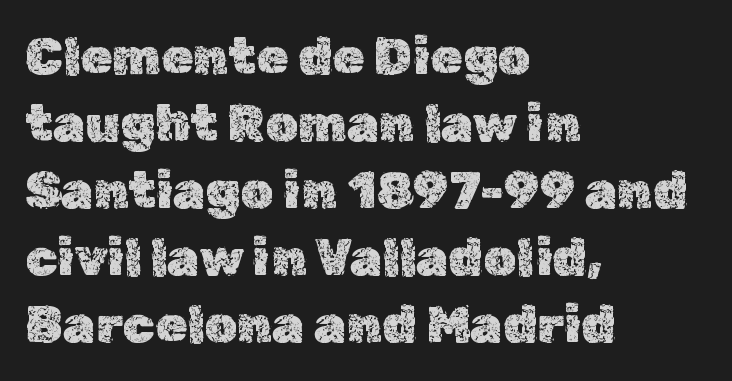
Q: Is the text italic (slanted)? A: No, it is upright.
Q: Is the text underlined? A: No.
Q: How is the paragraph aligned? A: Left-aligned.
Q: Is the spacing between letters normal or unusually wide? A: Normal.
Q: Is the spacing between lines tight, normal or loose? A: Normal.
Q: Width (condensed, normal, or wide)? A: Normal.
Q: x-height? A: Medium.
Q: Monospaced? A: No.
